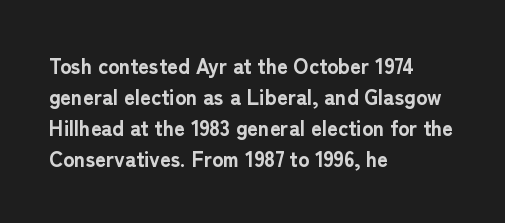
Q: Is the text bold? A: Yes.
Q: Is the text italic (slanted)? A: No, it is upright.
Q: Is the text underlined? A: No.
Q: How is the paragraph aligned? A: Left-aligned.
Q: Is the spacing between letters normal or unusually wide? A: Normal.
Q: Is the spacing between lines tight, normal or loose? A: Normal.
